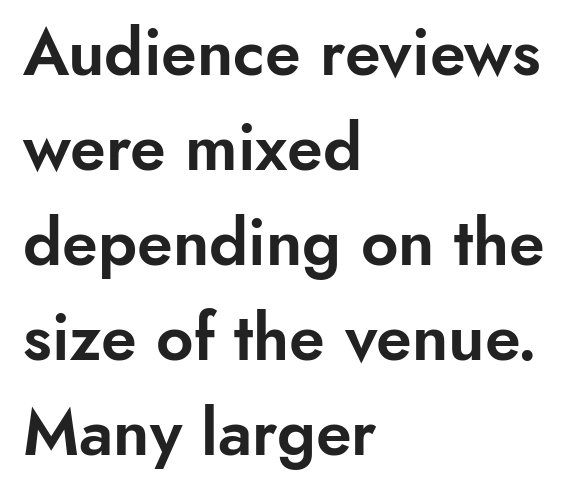
The image shows 65 px sans-serif type, upright; set left-aligned, normal line spacing (1.46x), normal letter spacing, not underlined; low stroke contrast and a small x-height.
